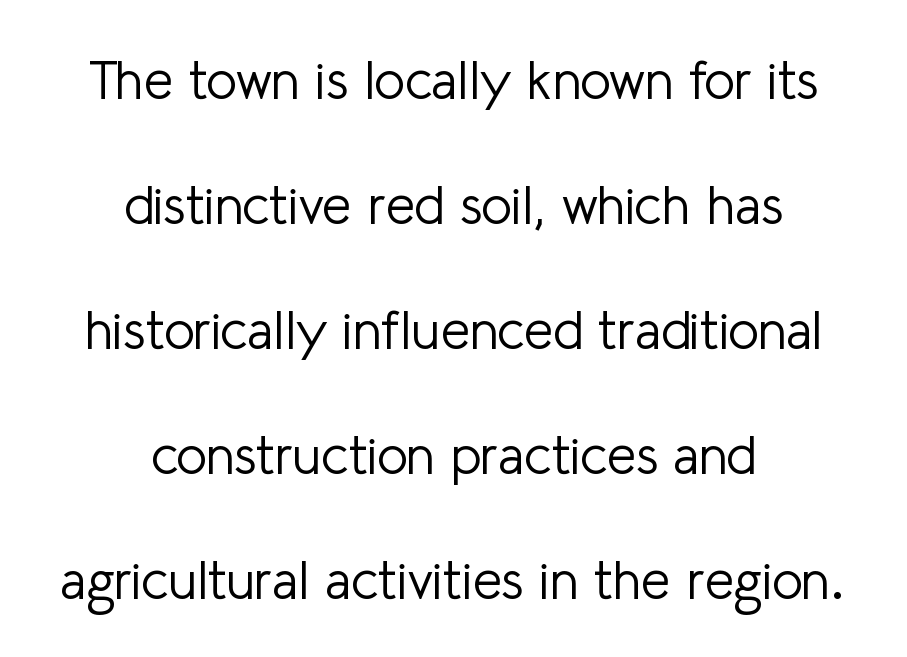
The image shows 53 px light sans-serif type, upright; set centered, loose line spacing (2.36x), normal letter spacing, not underlined; low stroke contrast and a medium x-height.
